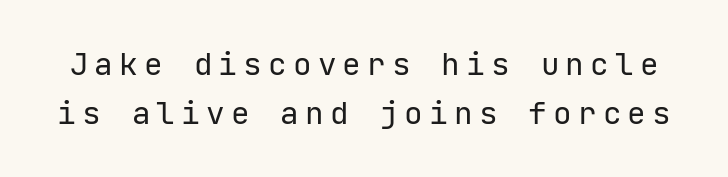
This rendering features lettering with no underline. Whoever set this chose a conventional vertical rhythm. Short note: letters widely spaced. Letters have the restrained weight of plain body copy at most. Letterform terminals end flat and unadorned throughout the passage. Posture: straight, roman, zero tilt.
